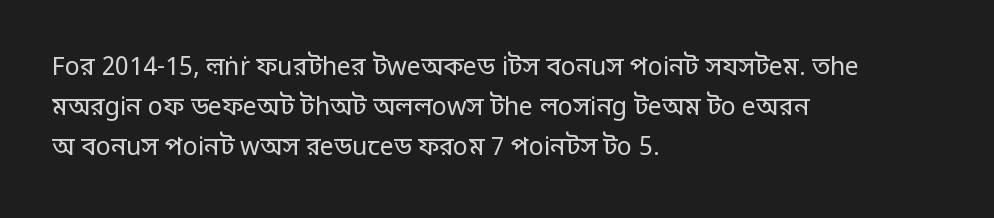
Q: Is the text bold? A: No.
Q: Is the text italic (slanted)? A: No, it is upright.
Q: Is the text underlined? A: No.
Q: How is the paragraph aligned? A: Left-aligned.
Q: Is the spacing between letters normal or unusually wide? A: Normal.
Q: Is the spacing between lines tight, normal or loose? A: Normal.
